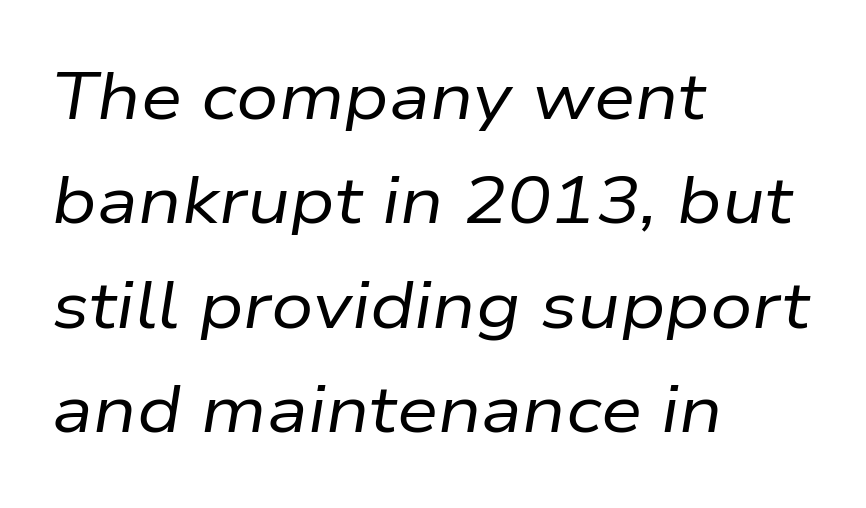
The image shows 66 px regular-weight type, italic (leaning right); set left-aligned, normal line spacing (1.58x), normal letter spacing, not underlined; low stroke contrast and a medium x-height.
